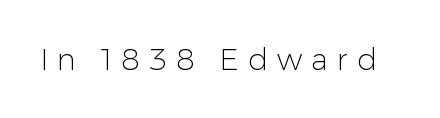
Clear beneath every line of the passage. The face used here is proportionally spaced, like ordinary book or web type. No letter is thick-stroked: the sample isn't bold. This is the regular roman posture of the typeface. Typographically, this falls in the sans-serif category.
